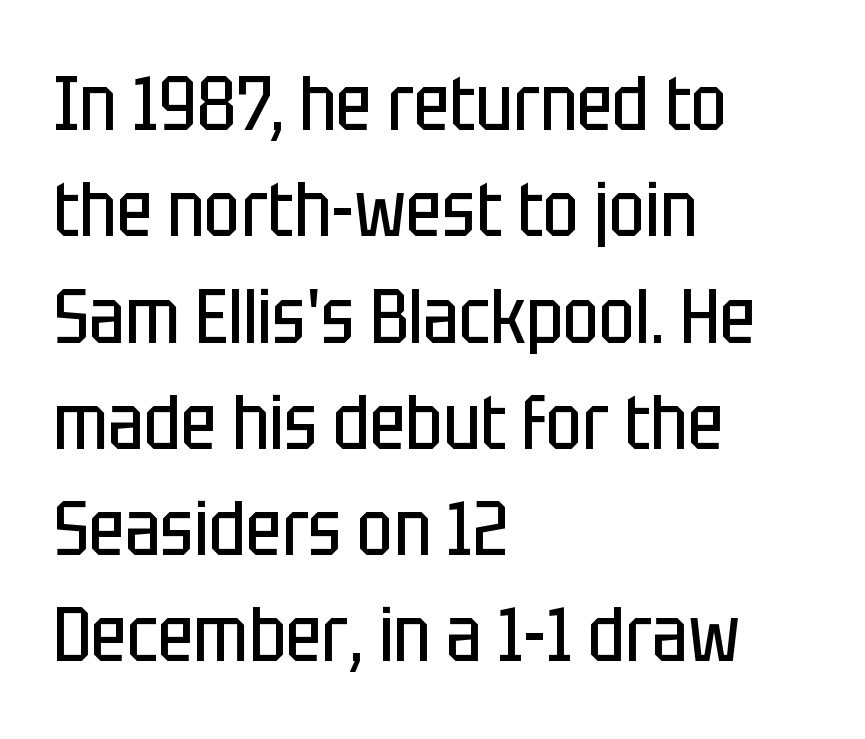
Q: Is the text bold? A: No.
Q: Is the text italic (slanted)? A: No, it is upright.
Q: Is the typeface a serif or a sans-serif typeface? A: Sans-serif.
Q: Is the text underlined? A: No.
Q: How is the paragraph aligned? A: Left-aligned.
Q: Is the spacing between letters normal or unusually wide? A: Normal.
Q: Is the spacing between lines tight, normal or loose? A: Normal.
Q: Width (condensed, normal, or wide)? A: Condensed.
Q: Stroke contrast? A: Low.
Q: x-height? A: Large.
Q: Monospaced? A: No.
